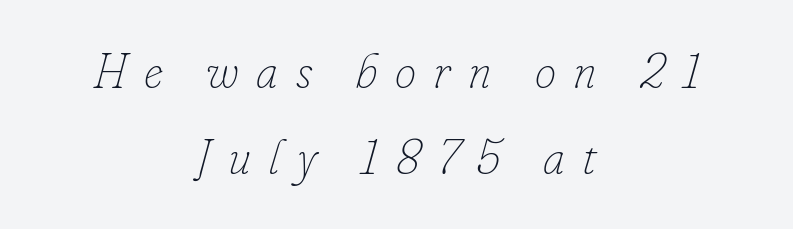
The image shows 48 px thin type, italic (leaning right); set centered, line spacing 1.8x, unusually wide letter spacing (+0.36 em), not underlined; low stroke contrast and a small x-height.
